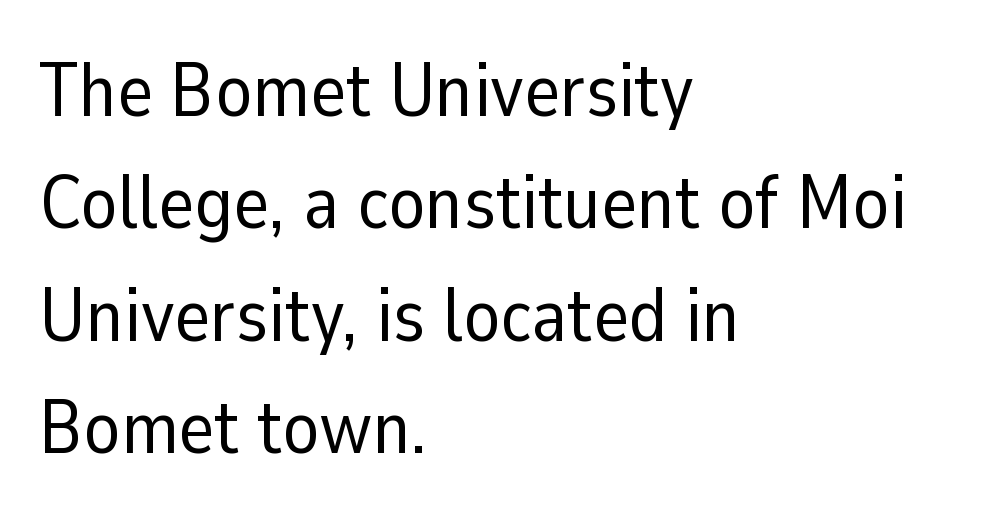
{"serif": "no", "italic": "no", "bold": "no", "weight": "regular", "width": "normal", "stroke_contrast": "low", "x_height": "medium", "monospaced": "no", "underline": "no", "align": "left", "line_spacing": "normal", "line_spacing_ratio": 1.48, "letter_spacing": "normal", "letter_spacing_em": 0.0, "glyph_px": 76}
